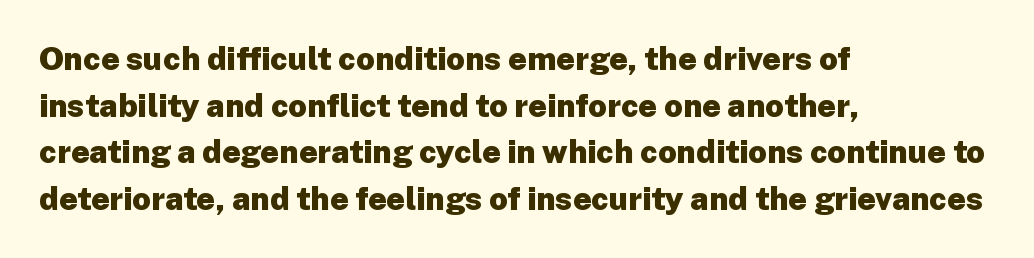
Compared with a centered layout, this one pins lines to the left instead. The type family on display is of the sans-serif kind. The specimen omits any rule beneath the text block's lines. Compared with typical paragraphs, the rows here are spaced about the same. Plenty of ink on the page — the face is bold.
